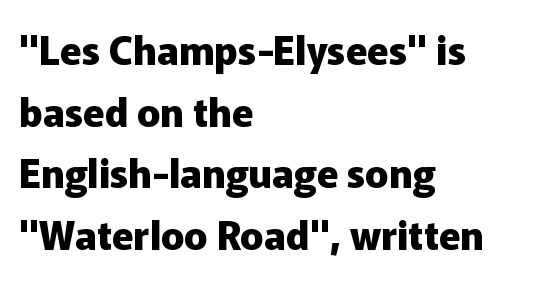
Q: Is the text bold? A: Yes.
Q: Is the text italic (slanted)? A: No, it is upright.
Q: Is the typeface a serif or a sans-serif typeface? A: Sans-serif.
Q: Is the text underlined? A: No.
Q: How is the paragraph aligned? A: Left-aligned.
Q: Is the spacing between letters normal or unusually wide? A: Normal.
Q: Is the spacing between lines tight, normal or loose? A: Normal.
Q: Width (condensed, normal, or wide)? A: Normal.
Q: Stroke contrast? A: Low.
Q: x-height? A: Medium.
Q: Monospaced? A: No.
